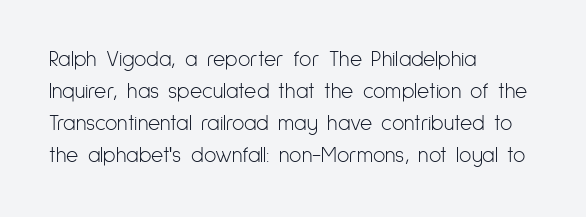
Q: Is the text bold? A: No.
Q: Is the text italic (slanted)? A: No, it is upright.
Q: Is the text underlined? A: No.
Q: How is the paragraph aligned? A: Left-aligned.
Q: Is the spacing between letters normal or unusually wide? A: Normal.
Q: Is the spacing between lines tight, normal or loose? A: Normal.
